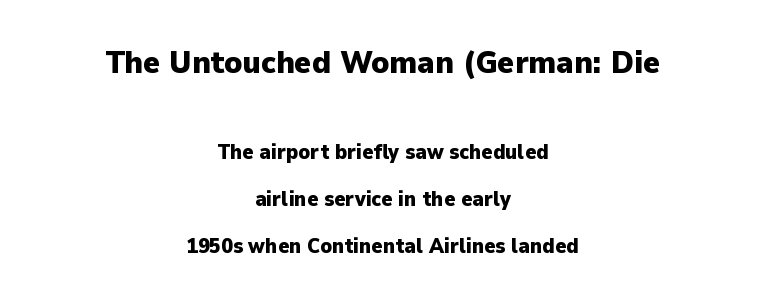
The image shows 32 px heavy sans-serif type, upright; set centered, loose line spacing (2.23x), normal letter spacing, not underlined; the first (top) block is 1.52x larger; low stroke contrast and a medium x-height.
